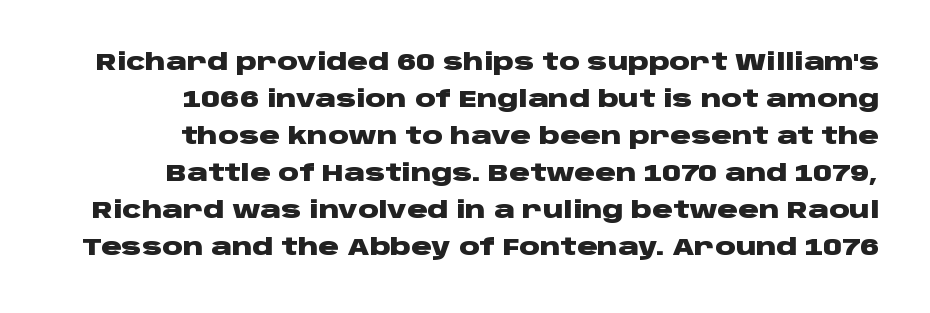
Q: Is the text bold? A: Yes.
Q: Is the text italic (slanted)? A: No, it is upright.
Q: Is the text underlined? A: No.
Q: How is the paragraph aligned? A: Right-aligned.
Q: Is the spacing between letters normal or unusually wide? A: Normal.
Q: Is the spacing between lines tight, normal or loose? A: Normal.
